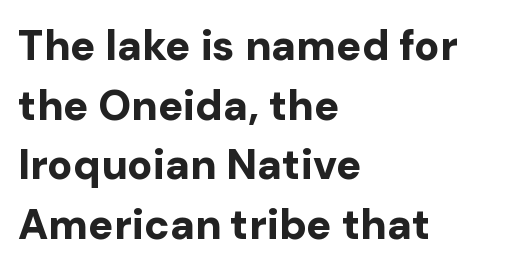
The image shows 42 px bold sans-serif type, upright; set left-aligned, normal line spacing (1.42x), normal letter spacing, not underlined; low stroke contrast and a medium x-height.
